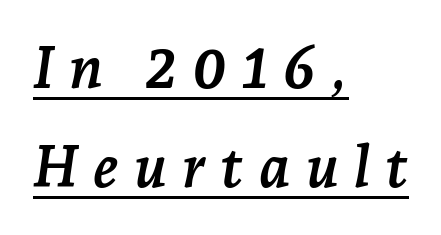
The image shows 58 px semibold serif type, italic (leaning right); set left-aligned, line spacing 1.71x, unusually wide letter spacing (+0.26 em), underlined; low stroke contrast and a medium x-height.
